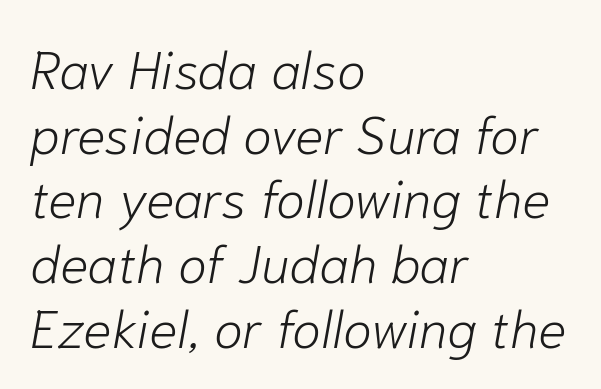
{"italic": "yes", "lean": "right", "slant_degrees": 10, "bold": "no", "weight": "light", "width": "normal", "stroke_contrast": "low", "x_height": "medium", "monospaced": "no", "underline": "no", "align": "left", "line_spacing_ratio": 1.22, "letter_spacing": "normal", "letter_spacing_em": 0.0, "glyph_px": 53}
